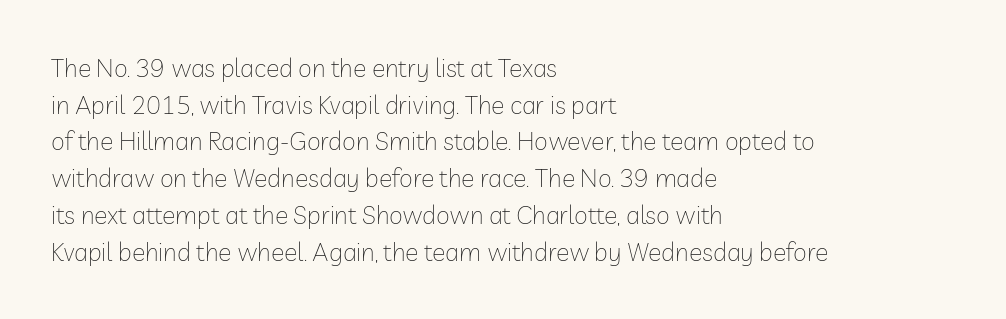
Weight: in the light-to-regular range. In CSS terms this would be text-align: left. The letters stand straight up with perfectly vertical stems. Each new line begins a customary step beneath the previous one. Characters follow at the spacing the type designer built in.
